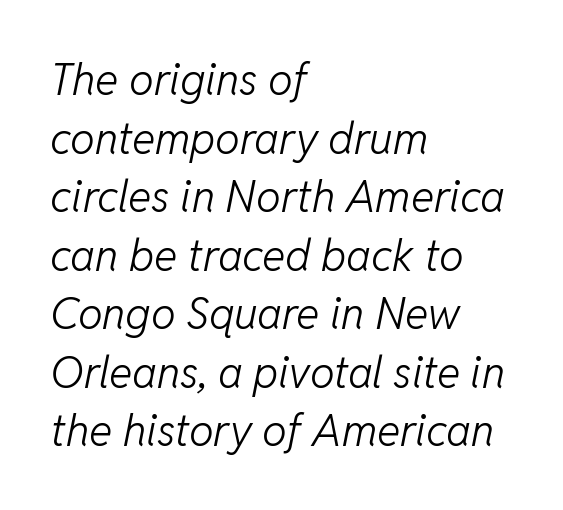
Counters stay open thanks to moderate or lighter strokes. The passage shown is typed in a proportional face where columns would drift. Designer's note — italics engaged. The rows are spaced the way most documents space them. What stands out about the letter spacing? Nothing — it is the standard amount.
